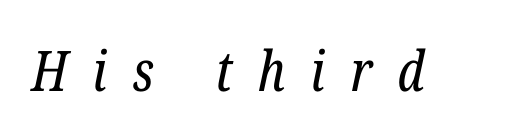
Q: Is the text bold? A: No.
Q: Is the text italic (slanted)? A: Yes, it leans right by about 12 degrees.
Q: Is the typeface a serif or a sans-serif typeface? A: Serif.
Q: Is the text underlined? A: No.
Q: Is the spacing between letters normal or unusually wide? A: Unusually wide.
Q: Width (condensed, normal, or wide)? A: Condensed.
Q: Stroke contrast? A: Low.
Q: x-height? A: Medium.
Q: Monospaced? A: No.
